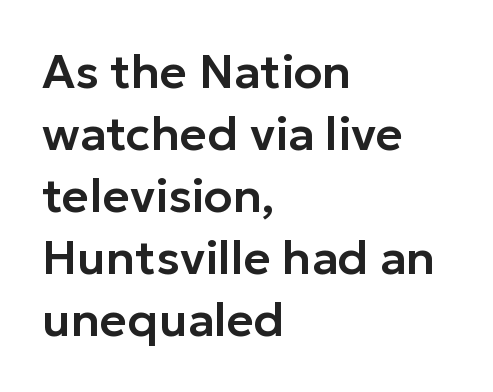
The image shows 47 px sans-serif type, upright; set left-aligned, normal line spacing (1.32x), normal letter spacing, not underlined; low stroke contrast and a medium x-height.
